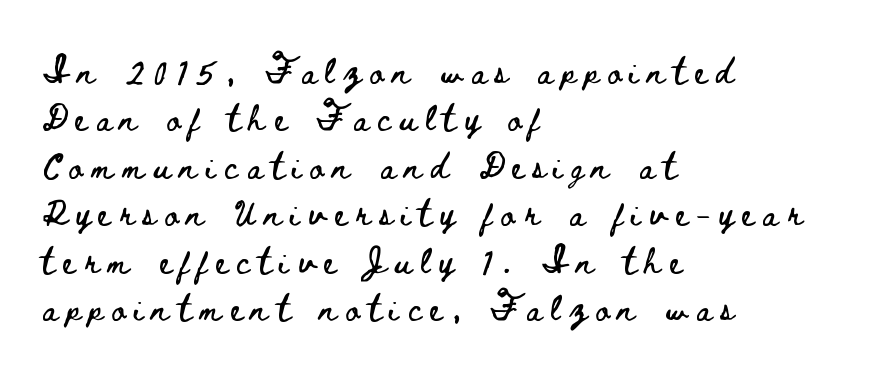
Q: Is the text underlined? A: No.
Q: How is the paragraph aligned? A: Left-aligned.
Q: Is the spacing between letters normal or unusually wide? A: Unusually wide.
Q: Is the spacing between lines tight, normal or loose? A: Loose.
